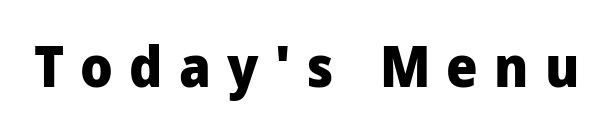
You can tell it's not italic because the verticals are truly vertical. Unmarked baselines from the first word to the last. Here the glyphs are tracked loosely, breaking word shapes into spaced letters. Character widths vary here, with narrow letters taking less room than wide ones. A sans-serif font was chosen for this passage. The glyphs have the mass of a bold cut.
